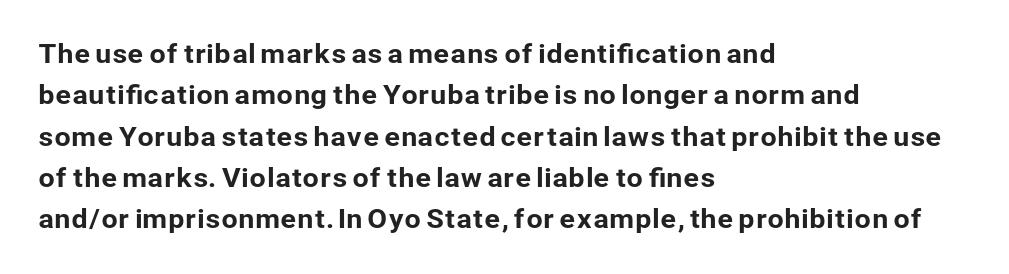
Q: Is the text italic (slanted)? A: No, it is upright.
Q: Is the text underlined? A: No.
Q: How is the paragraph aligned? A: Left-aligned.
Q: Is the spacing between letters normal or unusually wide? A: Normal.
Q: Is the spacing between lines tight, normal or loose? A: Normal.
